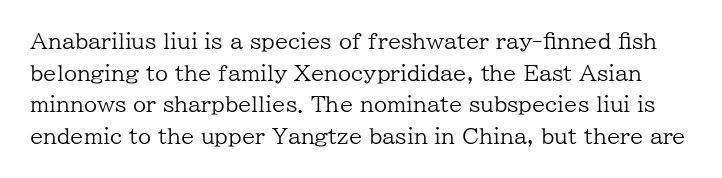
Rule under the text: the space is simply empty. Heaviness? Minimal to ordinary, like unemphasized prose. The type sits square on the baseline with zero lean. Glyph-to-glyph distance matches everyday printed text. Compared with typical paragraphs, the rows here are spaced about the same.
